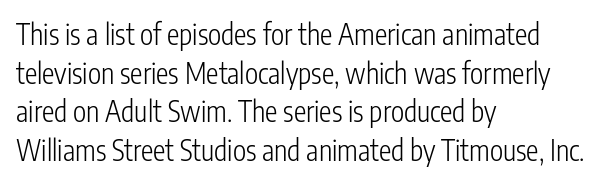
Q: Is the text bold? A: No.
Q: Is the text italic (slanted)? A: No, it is upright.
Q: Is the typeface a serif or a sans-serif typeface? A: Sans-serif.
Q: Is the text underlined? A: No.
Q: How is the paragraph aligned? A: Left-aligned.
Q: Is the spacing between letters normal or unusually wide? A: Normal.
Q: Is the spacing between lines tight, normal or loose? A: Normal.
Q: Width (condensed, normal, or wide)? A: Condensed.
Q: Stroke contrast? A: Low.
Q: x-height? A: Medium.
Q: Monospaced? A: No.
